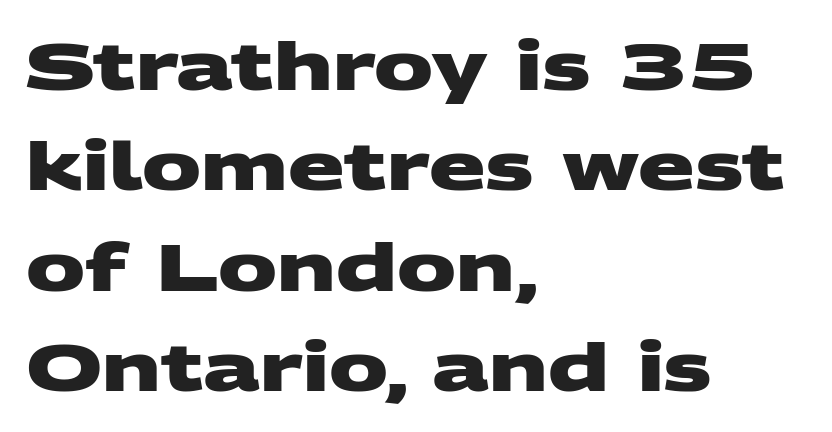
{"serif": "no", "bold": "yes", "weight": "heavy", "width": "wide", "stroke_contrast": "medium", "x_height": "large", "monospaced": "no", "underline": "no", "align": "left", "line_spacing": "normal", "line_spacing_ratio": 1.52, "letter_spacing": "normal", "letter_spacing_em": 0.0, "glyph_px": 66}
